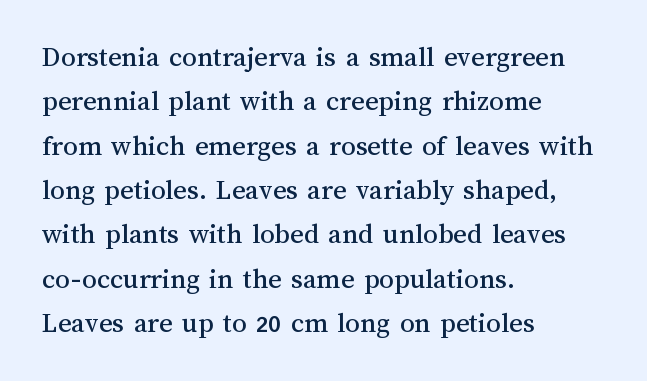
Q: Is the text italic (slanted)? A: No, it is upright.
Q: Is the text underlined? A: No.
Q: How is the paragraph aligned? A: Left-aligned.
Q: Is the spacing between letters normal or unusually wide? A: Normal.
Q: Is the spacing between lines tight, normal or loose? A: Normal.
Q: Width (condensed, normal, or wide)? A: Normal.
Q: Stroke contrast? A: Medium.
Q: x-height? A: Medium.
Q: Monospaced? A: No.
